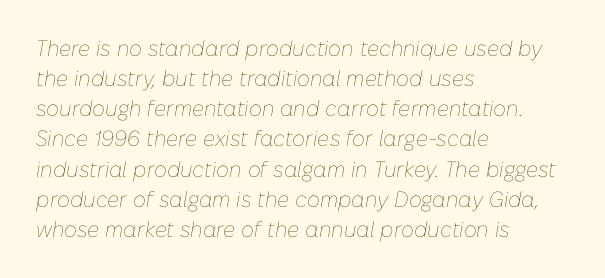
Does extra space separate the letters? No, they use regular spacing. These lines were composed using italics. Summary of vertical rhythm: regular, with standard interline spacing. The rag falls on the right side of this text block. Weight: not bold — regular or lighter.
